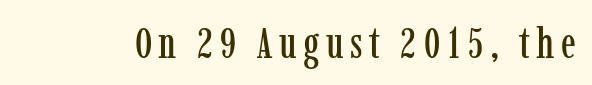
The image shows 44 px condensed serif type, upright; set not underlined; low stroke contrast and a medium x-height.
